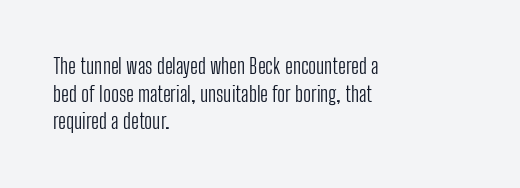
Q: Is the text bold? A: No.
Q: Is the text italic (slanted)? A: No, it is upright.
Q: Is the text underlined? A: No.
Q: How is the paragraph aligned? A: Left-aligned.
Q: Is the spacing between letters normal or unusually wide? A: Normal.
Q: Is the spacing between lines tight, normal or loose? A: Normal.
